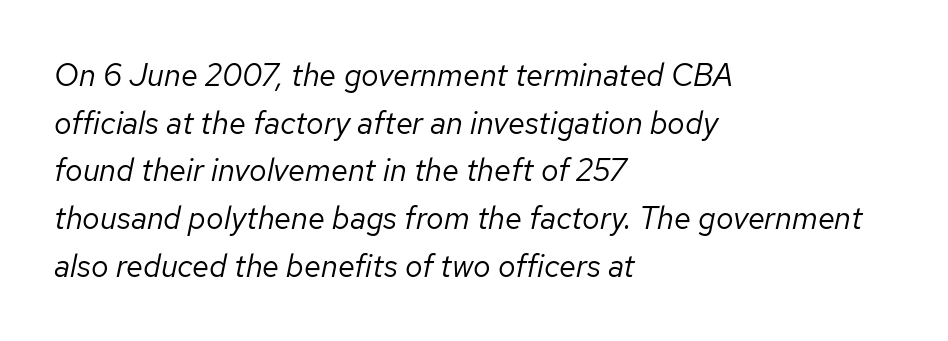
No extra tracking has been applied to these lines. The setting favours the left margin, as ordinary paragraphs usually do. Does the leading feel generous? No, just average. Think of a printed novel: that variable character pitch is what you see here. Observe the lean: these are italic letterforms. Glance below the letters and you will spot only blank space.
